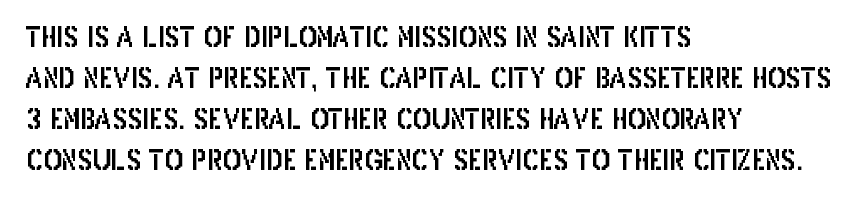
Underlining? Definitely not there. The passage shown stacks its lines at a standard gap. Tall strokes in this sample are plumb rather than angled. Is the block centered? No — it sits flush against the left margin.
